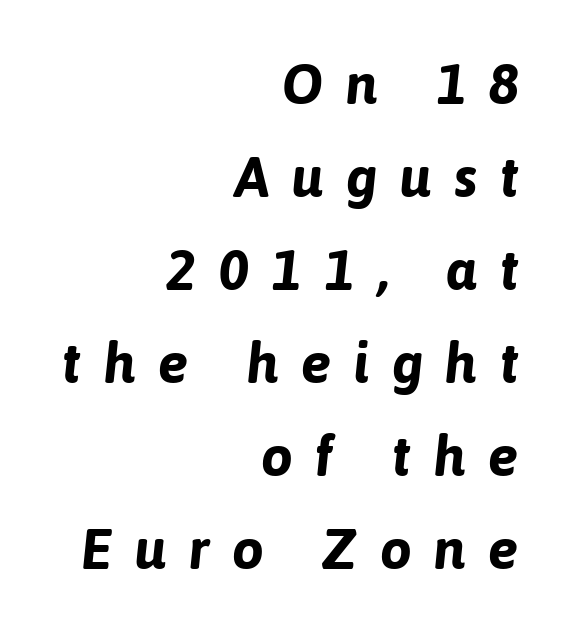
Q: Is the text bold? A: Yes.
Q: Is the text italic (slanted)? A: Yes, it leans right by about 6 degrees.
Q: Is the text underlined? A: No.
Q: How is the paragraph aligned? A: Right-aligned.
Q: Is the spacing between letters normal or unusually wide? A: Unusually wide.
Q: Is the spacing between lines tight, normal or loose? A: Normal.
Q: Width (condensed, normal, or wide)? A: Normal.
Q: Stroke contrast? A: Low.
Q: x-height? A: Medium.
Q: Monospaced? A: No.
